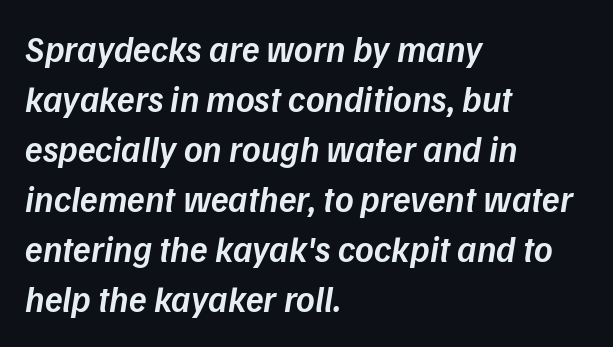
Spacing verdict: proportional, widths tailored to each character. Moderately thickened strokes mark this as semibold type. The ragged edge is on the right, which tells us the setting is flush left. This sample uses plain, unmodified letter spacing. Quick note: interline space is typical. Has an underline been added? It has not.
